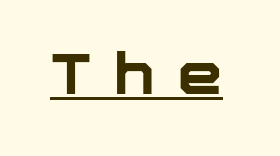
Q: Is the text bold? A: Yes.
Q: Is the text italic (slanted)? A: No, it is upright.
Q: Is the typeface a serif or a sans-serif typeface? A: Sans-serif.
Q: Is the text underlined? A: Yes.
Q: Is the spacing between letters normal or unusually wide? A: Unusually wide.
Q: Width (condensed, normal, or wide)? A: Normal.
Q: Stroke contrast? A: Low.
Q: x-height? A: Medium.
Q: Monospaced? A: No.
